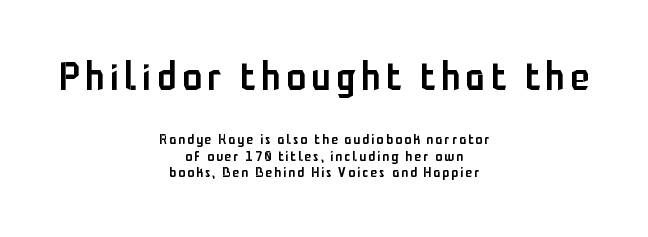
{"serif": "no", "italic": "no", "bold": "semi", "weight": "semibold", "width": "condensed", "stroke_contrast": "low", "x_height": "medium", "monospaced": "no", "underline": "no", "align": "center", "line_spacing_ratio": 1.18, "larger_block": "first", "size_ratio": 2.79, "glyph_px": 39}
